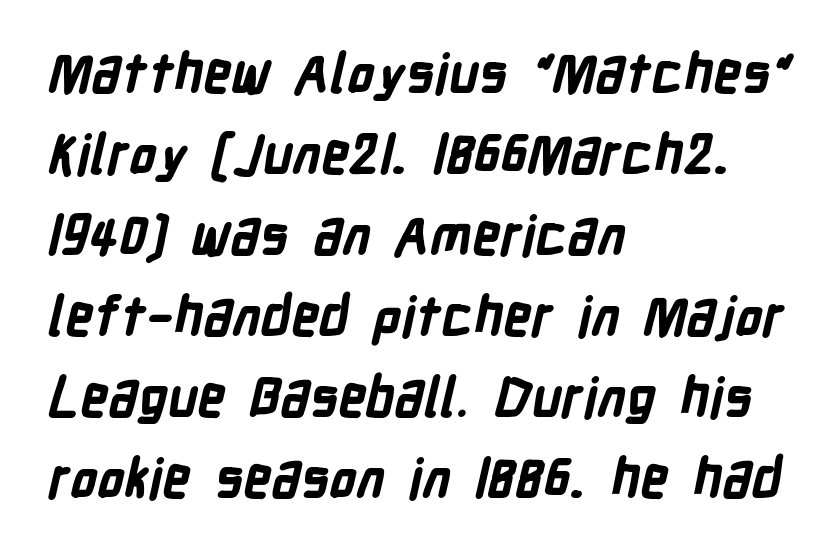
The strokes are fattened all the way to bold. A normal amount of white space separates one row of letters from the next. Only glyphs here, with clear space below each row. Short note: letters normally spaced. The ragged edge is on the right, which tells us the setting is flush left. Spacing verdict: proportional, widths tailored to each character.
